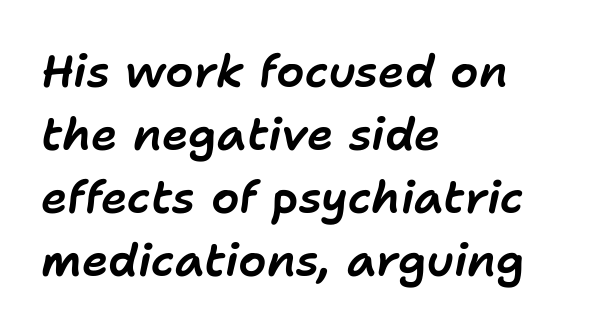
Note the varied advance widths — an 'i' is clearly narrower than an 'm'. Yep, that's italic — everything's leaning. Notice how descenders clear the ascenders below comfortably — that's standard leading. Line beginnings align vertically; line endings do not. Characters follow at the spacing the type designer built in.
